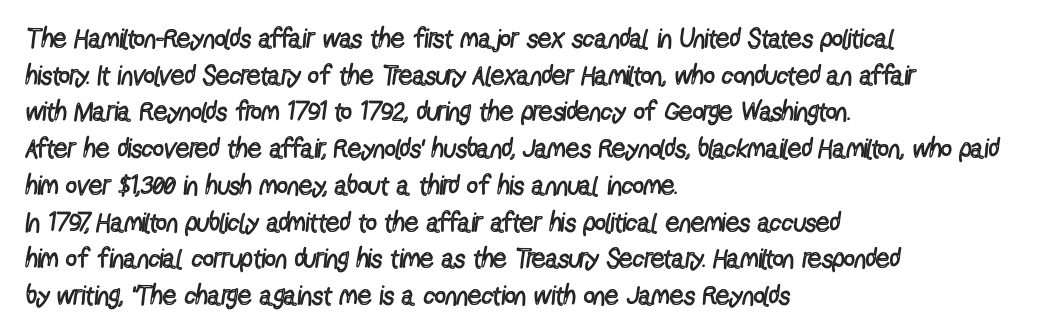
The image shows 27 px text type; set left-aligned, normal line spacing (1.36x), normal letter spacing, not underlined.
